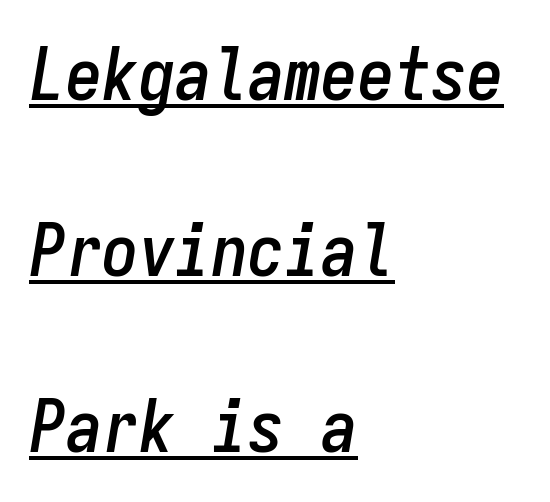
The image shows 73 px condensed type, italic (leaning right), monospaced; set left-aligned, loose line spacing (2.41x), normal letter spacing, underlined; low stroke contrast and a medium x-height.
